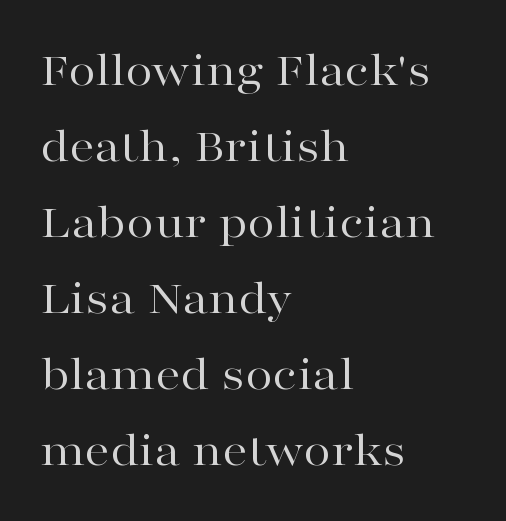
{"serif": "yes", "italic": "no", "bold": "no", "weight": "regular", "width": "wide", "stroke_contrast": "high", "x_height": "medium", "monospaced": "no", "underline": "no", "align": "left", "line_spacing": "normal", "line_spacing_ratio": 1.52, "letter_spacing": "normal", "letter_spacing_em": 0.0, "glyph_px": 50}
